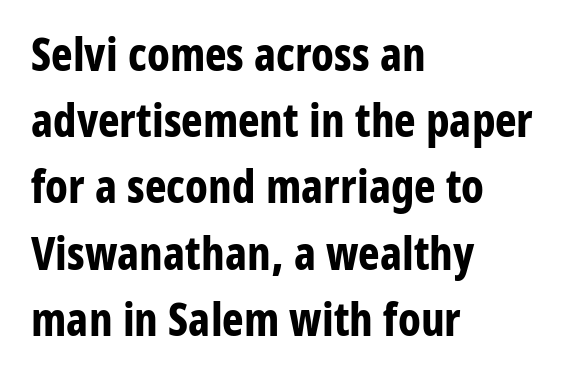
The image shows 46 px bold, condensed sans-serif type, upright; set left-aligned, normal line spacing (1.44x), normal letter spacing, not underlined; low stroke contrast and a medium x-height.
